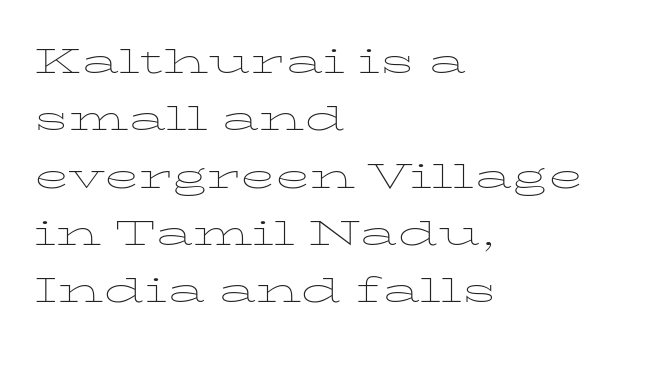
Visually the block forms a straight wall on the left and a jagged coastline on the right. The letterforms sit at book weight or below. Quick note: underline off. The letters stand upright; this is a roman face. Think of a printed novel: that variable character pitch is what you see here.
